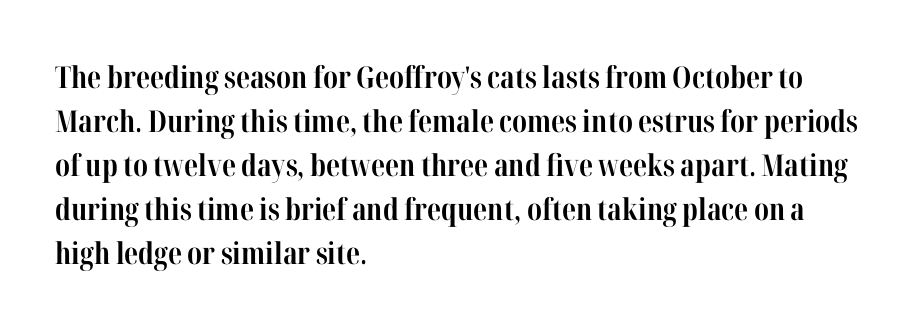
{"serif": "yes", "italic": "no", "bold": "yes", "weight": "bold", "width": "condensed", "stroke_contrast": "high", "x_height": "medium", "monospaced": "no", "underline": "no", "align": "left", "line_spacing": "normal", "line_spacing_ratio": 1.47, "letter_spacing": "normal", "letter_spacing_em": 0.0, "glyph_px": 30}
